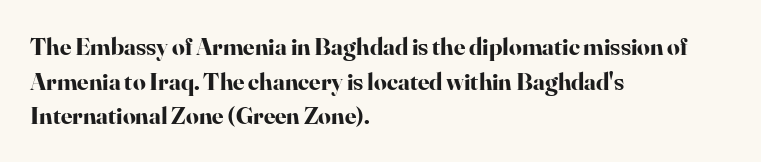
The image shows 25 px bold type, upright; set left-aligned, normal line spacing (1.39x), normal letter spacing, not underlined.
